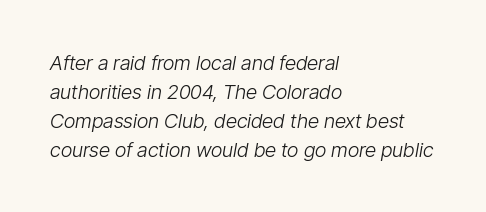
{"italic": "yes", "lean": "right", "slant_degrees": 9, "bold": "no", "underline": "no", "align": "left", "line_spacing": "normal", "line_spacing_ratio": 1.45, "letter_spacing": "normal", "letter_spacing_em": 0.0, "glyph_px": 20}
